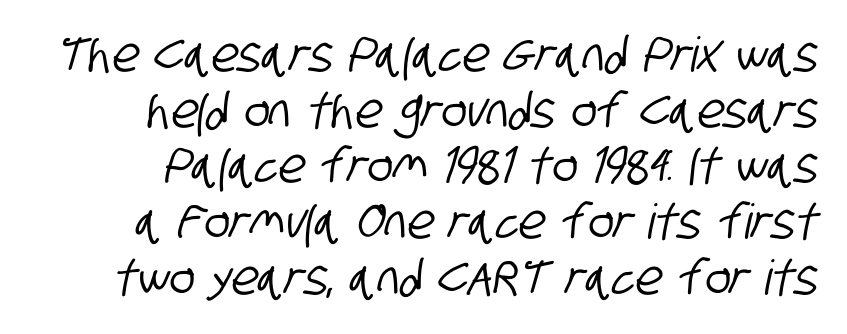
Q: Is the typeface a serif or a sans-serif typeface? A: Sans-serif.
Q: Is the text underlined? A: No.
Q: Is the spacing between letters normal or unusually wide? A: Normal.
Q: Width (condensed, normal, or wide)? A: Condensed.
Q: Stroke contrast? A: Low.
Q: x-height? A: Large.
Q: Monospaced? A: No.
